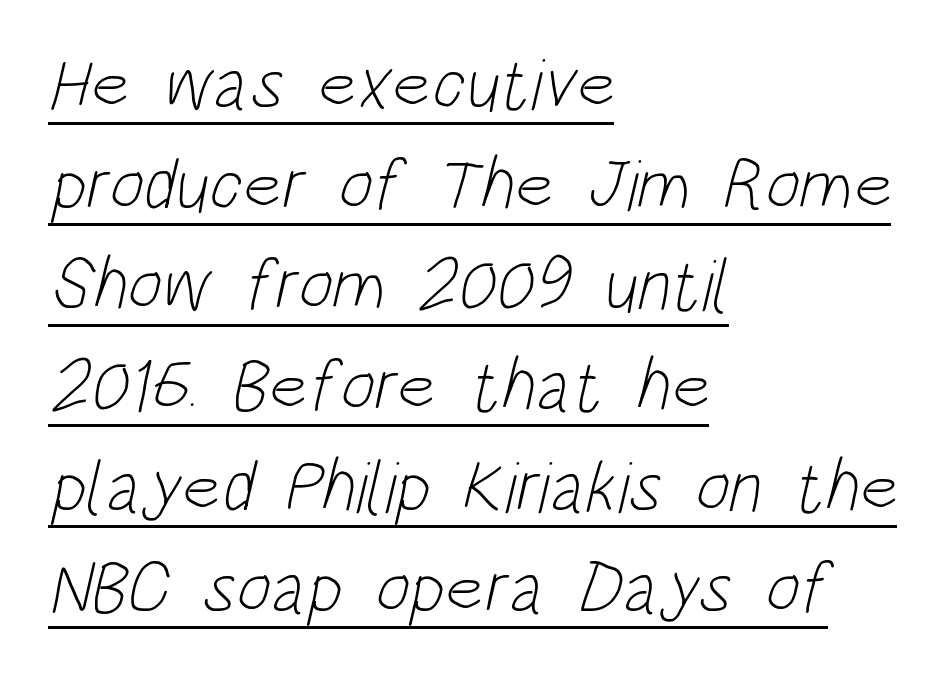
Q: Is the text bold? A: No.
Q: Is the typeface a serif or a sans-serif typeface? A: Sans-serif.
Q: Is the text underlined? A: Yes.
Q: How is the paragraph aligned? A: Left-aligned.
Q: Is the spacing between letters normal or unusually wide? A: Normal.
Q: Is the spacing between lines tight, normal or loose? A: Normal.
Q: Width (condensed, normal, or wide)? A: Condensed.
Q: Stroke contrast? A: Low.
Q: x-height? A: Large.
Q: Monospaced? A: No.
